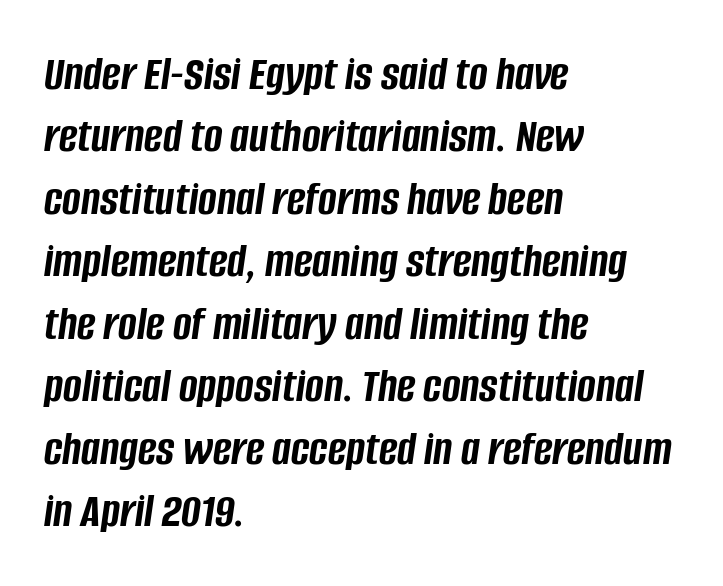
The image shows 50 px semibold, condensed type, italic (leaning right); set left-aligned, normal line spacing (1.25x), normal letter spacing, not underlined; low stroke contrast and a large x-height.
